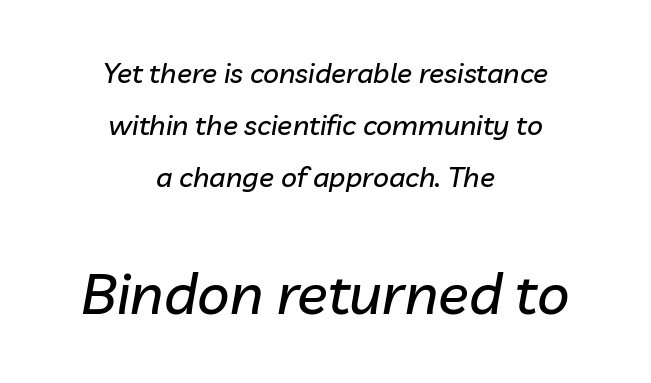
Check the space under the baseline: it is left empty. Yep, that's italic — everything's leaning. Where is the straight margin? There isn't one; the lines are centered. The face used here is rendered with its standard letterfit. The rendering enlarges the type as you move from the upper chunk to the lower. Spacing verdict: proportional, widths tailored to each character.
